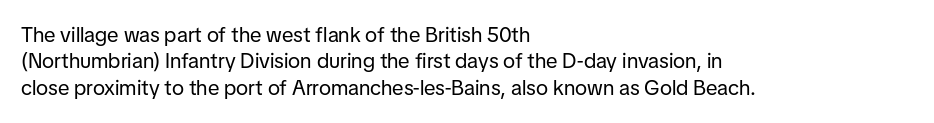
The rendering uses a moderate line-height, typical for paragraphs. Only glyphs here, with clear space below each row. The passage is arranged the way most books set body copy — flush left. Spacing between characters is what you'd get straight out of the box.
